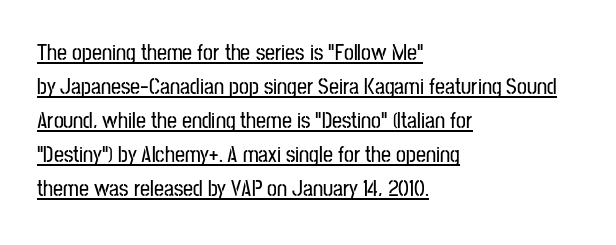
Q: Is the text italic (slanted)? A: No, it is upright.
Q: Is the text underlined? A: Yes.
Q: How is the paragraph aligned? A: Left-aligned.
Q: Is the spacing between letters normal or unusually wide? A: Normal.
Q: Is the spacing between lines tight, normal or loose? A: Normal.
